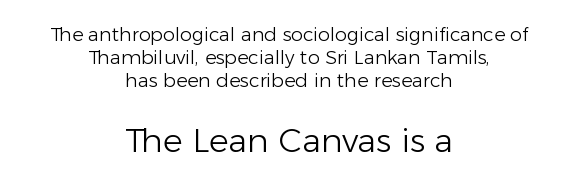
{"serif": "no", "italic": "no", "bold": "no", "weight": "light", "width": "normal", "stroke_contrast": "low", "x_height": "medium", "monospaced": "no", "underline": "no", "align": "center", "line_spacing_ratio": 1.2, "letter_spacing": "normal", "letter_spacing_em": 0.0, "larger_block": "second", "size_ratio": 1.74, "glyph_px": 33}
